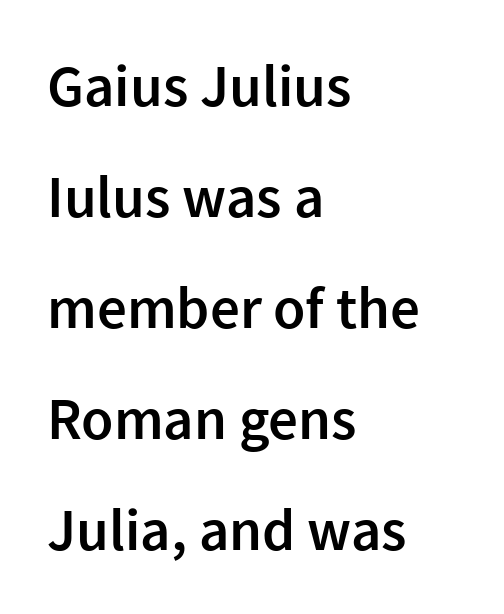
{"serif": "no", "italic": "no", "bold": "semi", "weight": "semibold", "width": "normal", "stroke_contrast": "low", "x_height": "medium", "monospaced": "no", "underline": "no", "align": "left", "line_spacing_ratio": 1.88, "letter_spacing": "normal", "letter_spacing_em": 0.0, "glyph_px": 59}
